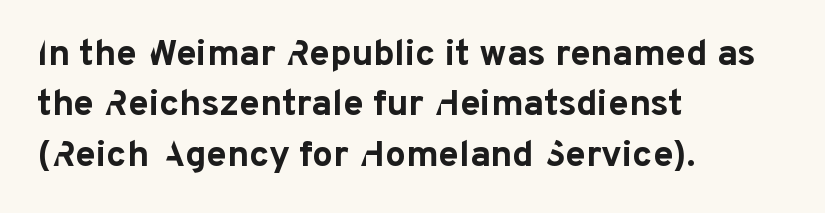
Designer's note — italics off, roman on. Leading matches the norm, producing a regular column. Students, this is bold: see how much ink each stroke carries. Character widths vary here, with narrow letters taking less room than wide ones. The passage is arranged the way most books set body copy — flush left. Nope, no serifs anywhere on these letters.
